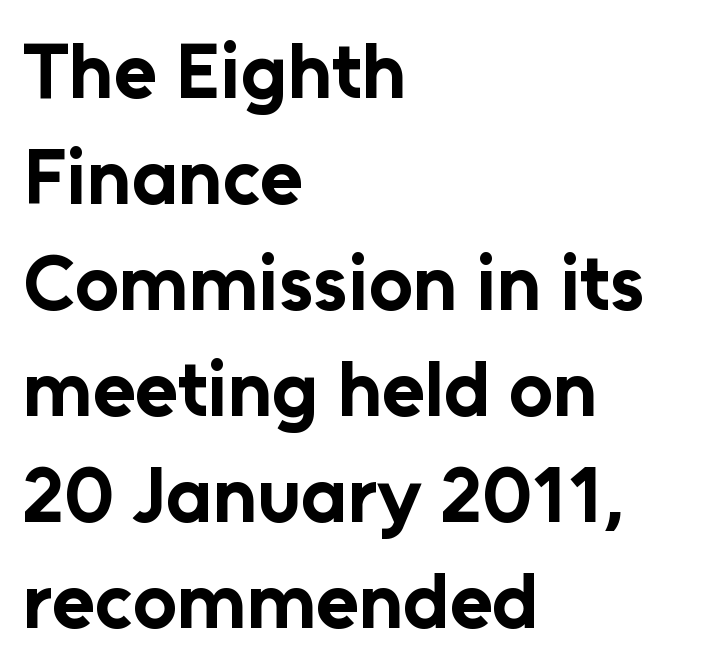
Q: Is the text bold? A: Yes.
Q: Is the text italic (slanted)? A: No, it is upright.
Q: Is the typeface a serif or a sans-serif typeface? A: Sans-serif.
Q: Is the text underlined? A: No.
Q: How is the paragraph aligned? A: Left-aligned.
Q: Is the spacing between letters normal or unusually wide? A: Normal.
Q: Is the spacing between lines tight, normal or loose? A: Normal.
Q: Width (condensed, normal, or wide)? A: Normal.
Q: Stroke contrast? A: Low.
Q: x-height? A: Medium.
Q: Monospaced? A: No.
